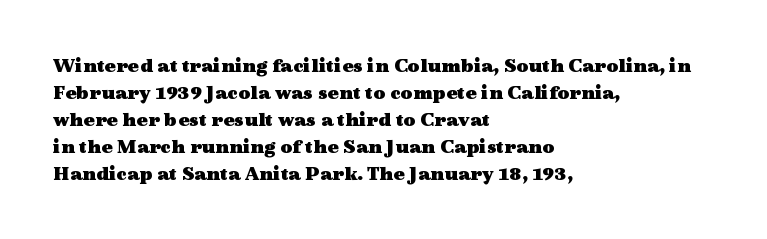
The space directly below the letters is spotless. In terms of leading, this rendering sits right in the middle. Notice how the stems are strictly vertical — no italics here. Honestly, the letter spacing is just normal — you wouldn't notice it. Typesetter's note: full bold, strokes at maximum text heaviness.
